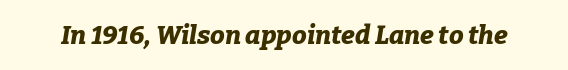
Emphasis-style slanted type is in use. The letterforms sit shoulder to shoulder at normal distance. The typesetting leans heavy: a genuine bold. Words float on clear page, feet unadorned.
